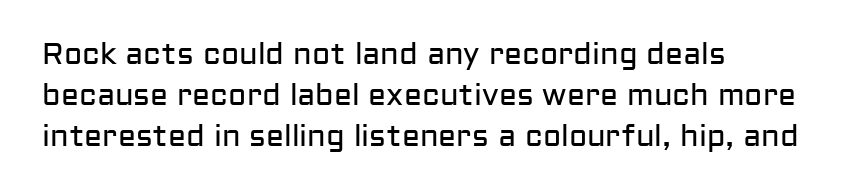
Characters remain perfectly vertical along every line. Stem width sits at or under what a default text font uses. Only glyphs here, with clear space below each row. The vertical gap from one line to the next is medium. Each letter keeps its own natural width here, so spacing adapts to shape.
